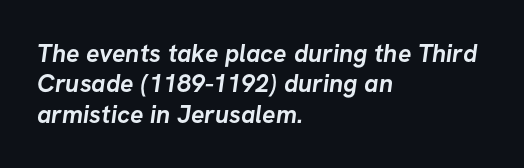
The image shows 25 px bold type; set left-aligned, line spacing 1.22x, normal letter spacing, not underlined.
